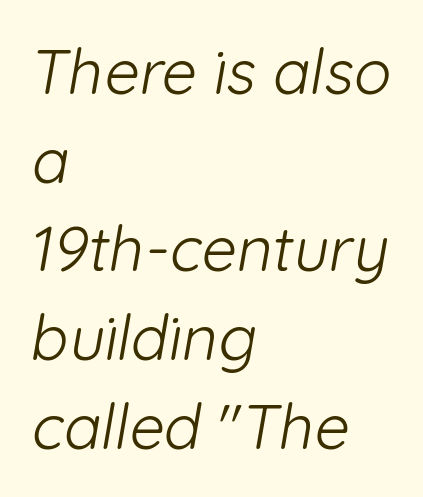
{"serif": "no", "bold": "no", "weight": "light", "width": "normal", "stroke_contrast": "low", "x_height": "medium", "monospaced": "no", "underline": "no", "align": "left", "line_spacing": "normal", "line_spacing_ratio": 1.43, "letter_spacing": "normal", "letter_spacing_em": 0.0, "glyph_px": 62}
